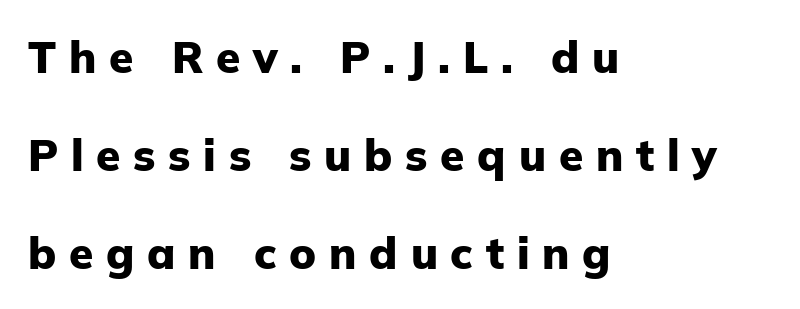
{"serif": "no", "italic": "no", "bold": "yes", "weight": "heavy", "width": "normal", "stroke_contrast": "low", "x_height": "medium", "monospaced": "no", "underline": "no", "align": "left", "line_spacing": "loose", "line_spacing_ratio": 2.23, "letter_spacing": "wide", "letter_spacing_em": 0.29, "glyph_px": 44}
